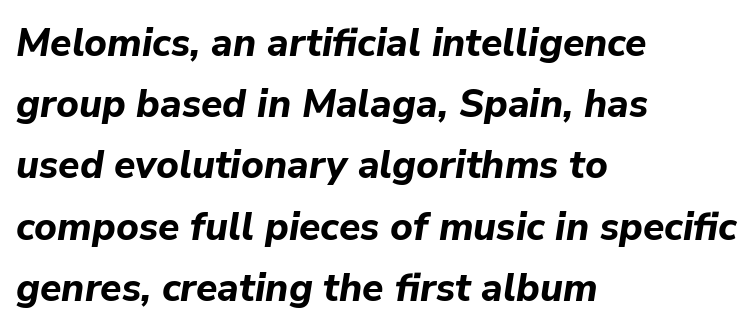
{"italic": "yes", "lean": "right", "slant_degrees": 9, "bold": "yes", "weight": "bold", "width": "normal", "stroke_contrast": "low", "x_height": "medium", "monospaced": "no", "underline": "no", "align": "left", "line_spacing": "normal", "line_spacing_ratio": 1.57, "letter_spacing": "normal", "letter_spacing_em": 0.0, "glyph_px": 39}
